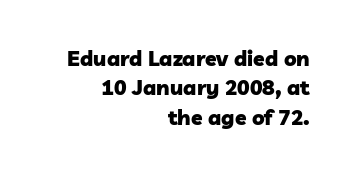
Q: Is the text bold? A: Yes.
Q: Is the text underlined? A: No.
Q: How is the paragraph aligned? A: Right-aligned.
Q: Is the spacing between letters normal or unusually wide? A: Normal.
Q: Is the spacing between lines tight, normal or loose? A: Normal.
